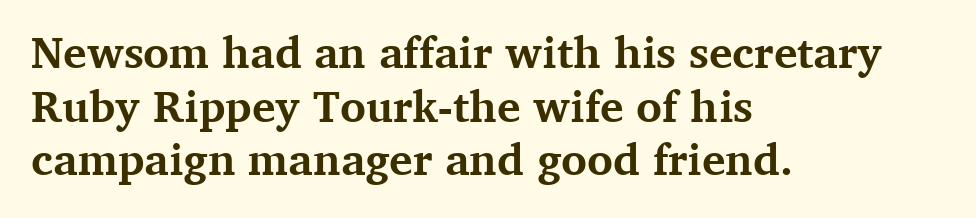
Line starts are locked; line ends wander. Old-style or modern, the face here clearly has serifs. Heavy-handed strokes throughout: this text is bold. No italicization has been applied; the sample stays upright. No word sits above an underline.
